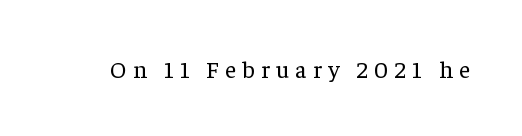
The lettering holds an erect, upright posture throughout. This is not heavy type; no bold has been used. The area under the type is left untouched. Between one letter and the next there's a generous, obvious gap.
